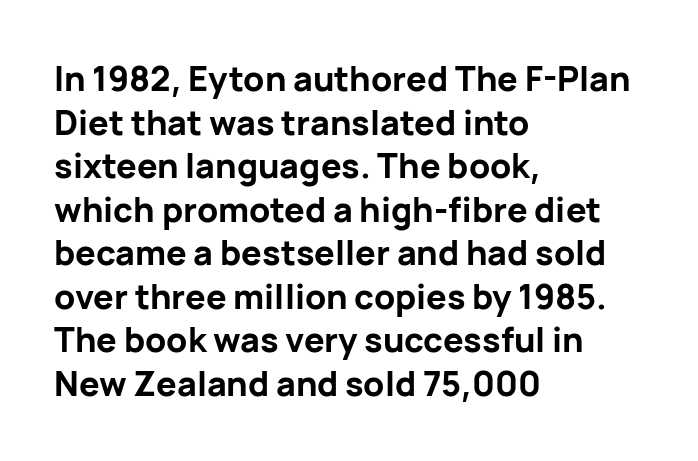
Q: Is the text bold? A: Yes.
Q: Is the text italic (slanted)? A: No, it is upright.
Q: Is the typeface a serif or a sans-serif typeface? A: Sans-serif.
Q: Is the text underlined? A: No.
Q: How is the paragraph aligned? A: Left-aligned.
Q: Is the spacing between letters normal or unusually wide? A: Normal.
Q: Is the spacing between lines tight, normal or loose? A: Normal.
Q: Width (condensed, normal, or wide)? A: Normal.
Q: Stroke contrast? A: Low.
Q: x-height? A: Medium.
Q: Monospaced? A: No.
